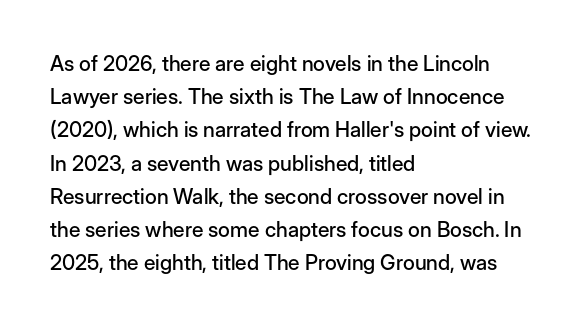
The tracking reads as untouched default to a designer's eye. Anything drawn beneath the words? Only blank space. Leading: standard. The lettering holds an erect, upright posture throughout.
